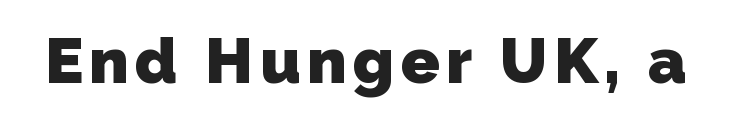
Bold? Absolutely — the strokes are thick and heavy. This rendering features lettering with no underline. Looks like regular typesetting: each glyph gets only the width it needs. Does the type have serifs? No, each stem ends abruptly.
